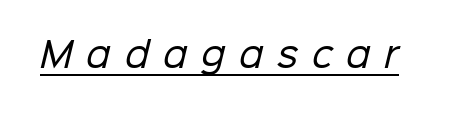
The image shows 34 px regular-weight sans-serif type; set unusually wide letter spacing (+0.4 em), underlined; low stroke contrast and a medium x-height.
